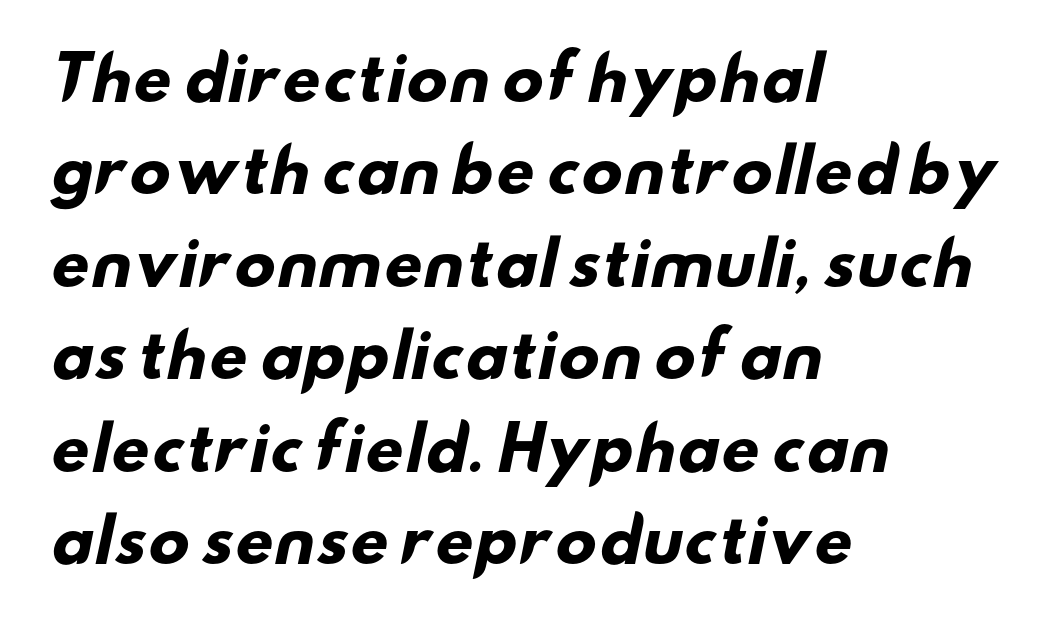
The rag falls on the right side of this text block. Between one letter and the next there's only the usual sliver of space. I'd call this a sans setting — the letters go barefoot. Varying glyph widths throughout — classic text-font behaviour.
